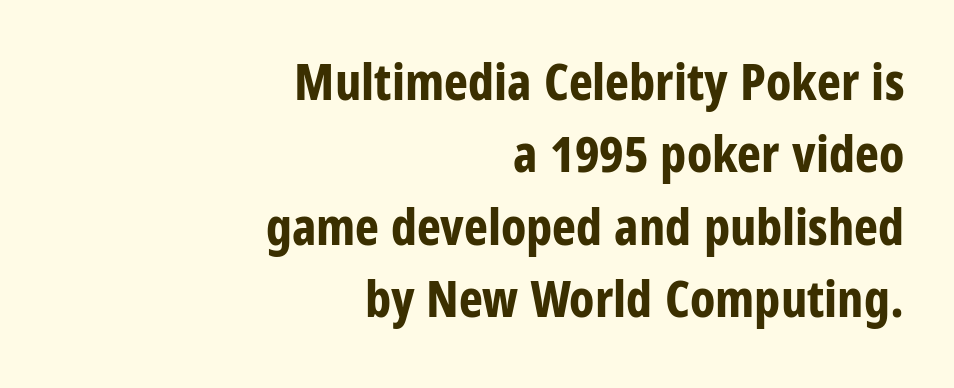
The specimen reads as upright at a glance. The rag falls on the left side of this text block. Stroke thickness is high; the sample reads as a true bold. The passage shown is typed in a proportional face where columns would drift.
